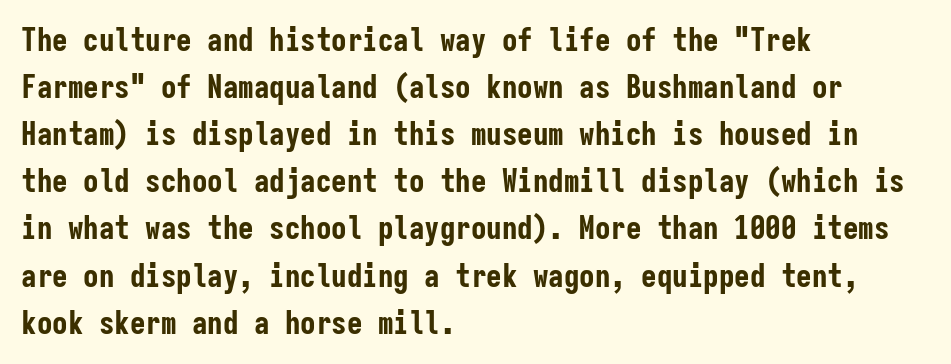
Q: Is the text bold? A: Yes.
Q: Is the text italic (slanted)? A: No, it is upright.
Q: Is the typeface a serif or a sans-serif typeface? A: Sans-serif.
Q: Is the text underlined? A: No.
Q: How is the paragraph aligned? A: Left-aligned.
Q: Is the spacing between letters normal or unusually wide? A: Normal.
Q: Is the spacing between lines tight, normal or loose? A: Normal.
Q: Width (condensed, normal, or wide)? A: Condensed.
Q: Stroke contrast? A: Low.
Q: x-height? A: Medium.
Q: Monospaced? A: Yes.
